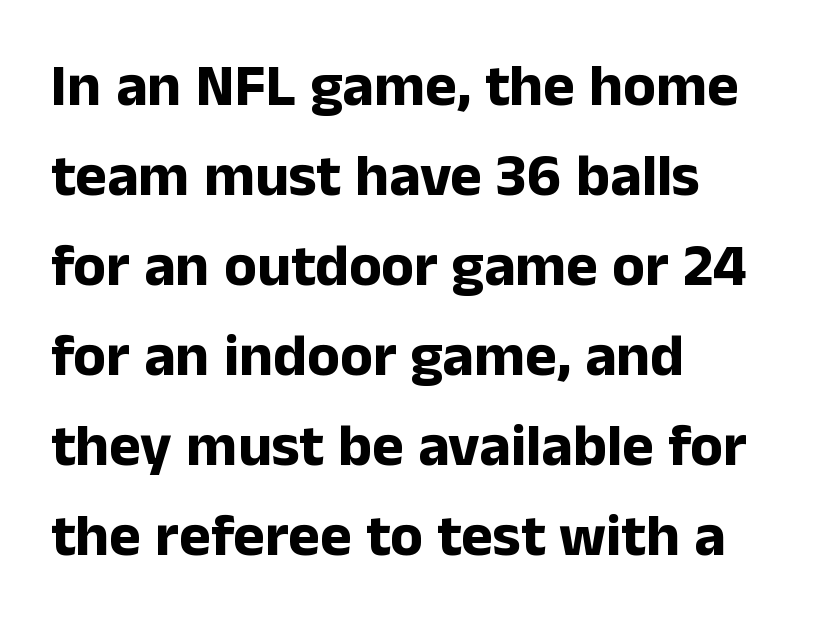
The baseline area is clear. Does the weight exceed regular? Yes, all the way to bold. No extra tracking has been applied to these lines. Is this a fixed-width face? No — the glyphs have proportional, varying widths.
